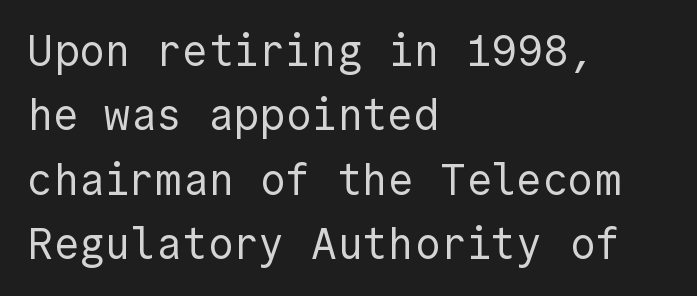
{"serif": "no", "italic": "no", "bold": "no", "weight": "regular", "width": "normal", "x_height": "medium", "underline": "no", "align": "left", "line_spacing": "normal", "line_spacing_ratio": 1.5, "letter_spacing": "normal", "letter_spacing_em": 0.0, "glyph_px": 43}
